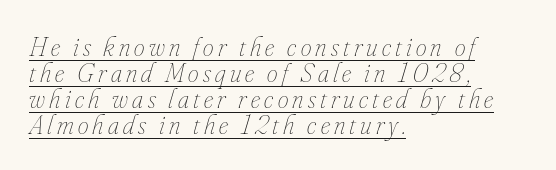
You could barely slide anything between these rows. Somebody hit Ctrl+U on this one — the words are underlined. The font is comparable to plain body text, perhaps lighter. A typesetter would mark this as italic. The paragraph shown leans on its left margin.
